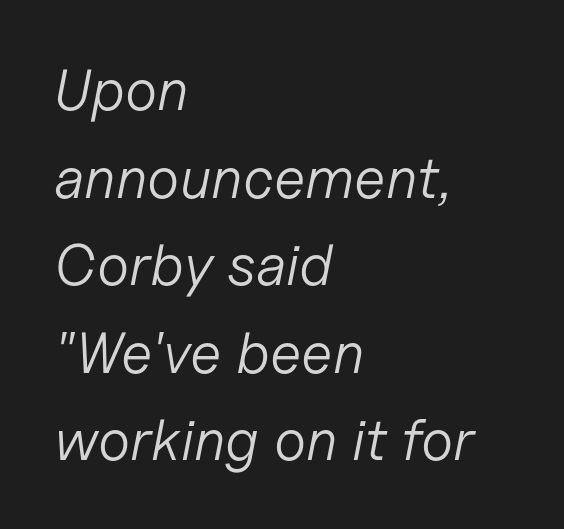
The image shows 58 px light type, italic (leaning right); set left-aligned, normal line spacing (1.51x), normal letter spacing, not underlined; low stroke contrast and a medium x-height.
